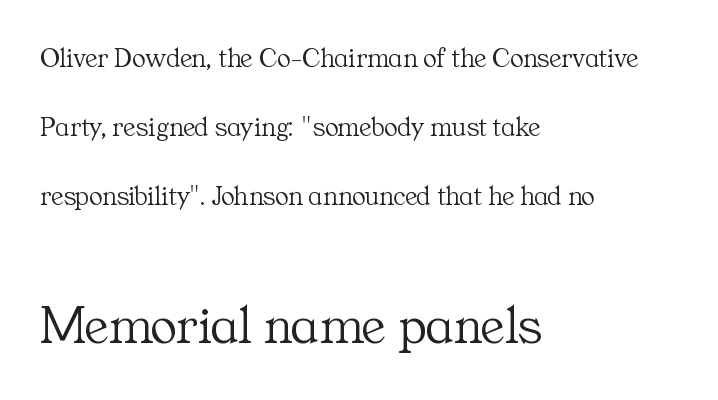
{"serif": "yes", "italic": "no", "bold": "no", "weight": "light", "width": "normal", "stroke_contrast": "medium", "x_height": "medium", "monospaced": "no", "underline": "no", "align": "left", "line_spacing": "loose", "line_spacing_ratio": 2.47, "letter_spacing": "normal", "letter_spacing_em": 0.0, "larger_block": "second", "size_ratio": 1.96, "glyph_px": 55}
